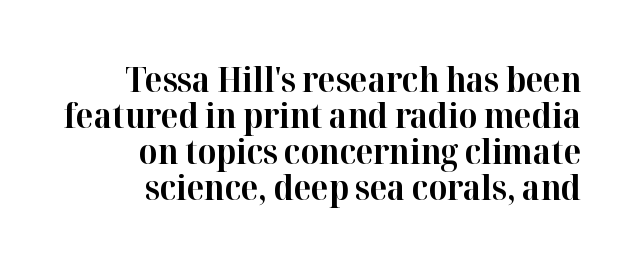
{"serif": "yes", "italic": "no", "bold": "yes", "weight": "bold", "width": "normal", "stroke_contrast": "high", "x_height": "medium", "monospaced": "no", "underline": "no", "align": "right", "line_spacing": "tight", "line_spacing_ratio": 1.03, "letter_spacing": "normal", "letter_spacing_em": 0.0, "glyph_px": 35}
